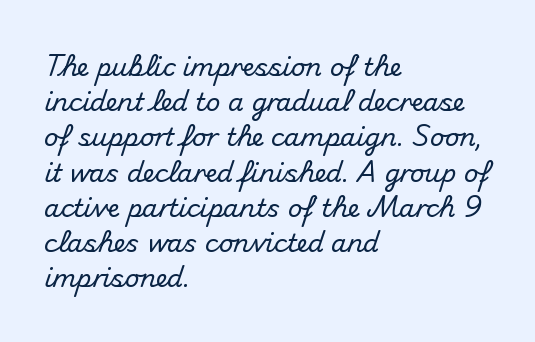
Q: Is the text italic (slanted)? A: Yes.
Q: Is the text underlined? A: No.
Q: How is the paragraph aligned? A: Left-aligned.
Q: Is the spacing between letters normal or unusually wide? A: Normal.
Q: Is the spacing between lines tight, normal or loose? A: Normal.
